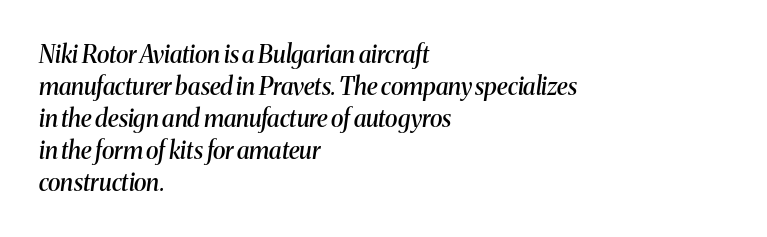
Type without underlining. The gaps between neighbouring characters are ordinary and unremarkable. Line starts are locked; line ends wander. Compared with ordinary roman type, these characters are visibly tilted.
